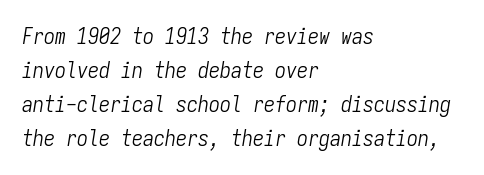
{"italic": "yes", "lean": "right", "slant_degrees": 9, "bold": "no", "underline": "no", "align": "left", "line_spacing": "normal", "line_spacing_ratio": 1.54, "letter_spacing": "normal", "letter_spacing_em": 0.0, "glyph_px": 22}
